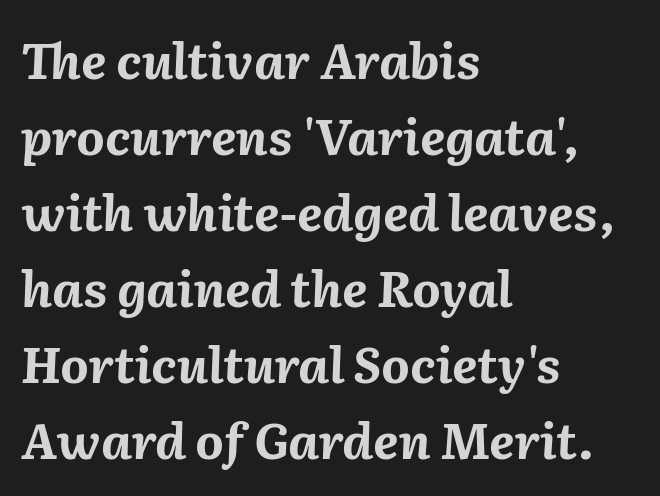
A student would call this left alignment; a typographer would say flush left, rag right. The space between consecutive lines is moderate. Decoration check: the copy has no underline. Quick note: italic. This rendering leaves character spacing at its baseline value.
